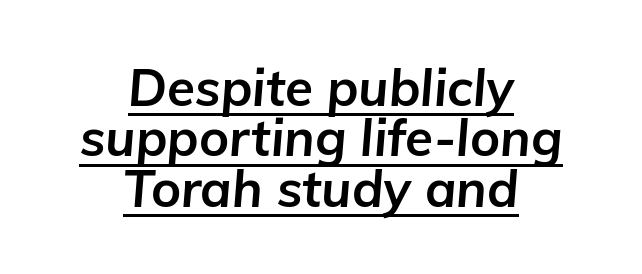
Casual observation: everything's sitting right in the middle. The letters are slanted; this is an italic face. What weight is shown? A full bold with thick strokes. Spacing verdict: proportional, widths tailored to each character.
